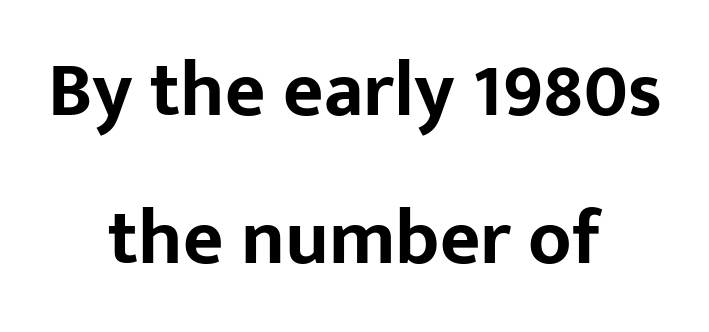
The text block is weighted toward neither margin, spreading evenly from the middle. Each letter's strokes conclude bluntly, with no projecting serifs. Look at the tracking — it's just the regular setting, nothing added. The passage shown stacks its lines with a broad gap. Honestly, there is no underline to notice here at all. The rendering uses a bold face; every stroke is thick and dark.
